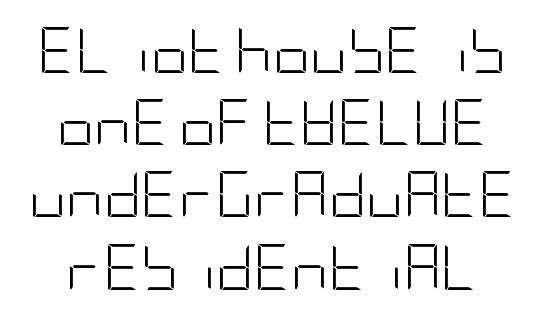
Q: Is the text bold? A: No.
Q: Is the text italic (slanted)? A: No, it is upright.
Q: Is the typeface a serif or a sans-serif typeface? A: Sans-serif.
Q: Is the text underlined? A: No.
Q: Is the spacing between letters normal or unusually wide? A: Normal.
Q: Is the spacing between lines tight, normal or loose? A: Normal.
Q: Width (condensed, normal, or wide)? A: Condensed.
Q: Stroke contrast? A: Low.
Q: x-height? A: Large.
